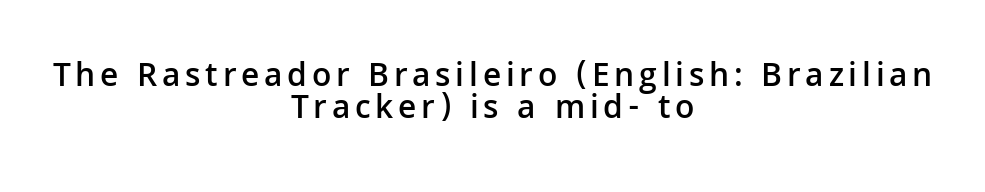
Q: Is the text bold? A: Semi-bold.
Q: Is the text italic (slanted)? A: No, it is upright.
Q: Is the typeface a serif or a sans-serif typeface? A: Sans-serif.
Q: Is the text underlined? A: No.
Q: How is the paragraph aligned? A: Centered.
Q: Is the spacing between lines tight, normal or loose? A: Tight.
Q: Width (condensed, normal, or wide)? A: Normal.
Q: Stroke contrast? A: Low.
Q: x-height? A: Medium.
Q: Monospaced? A: No.
